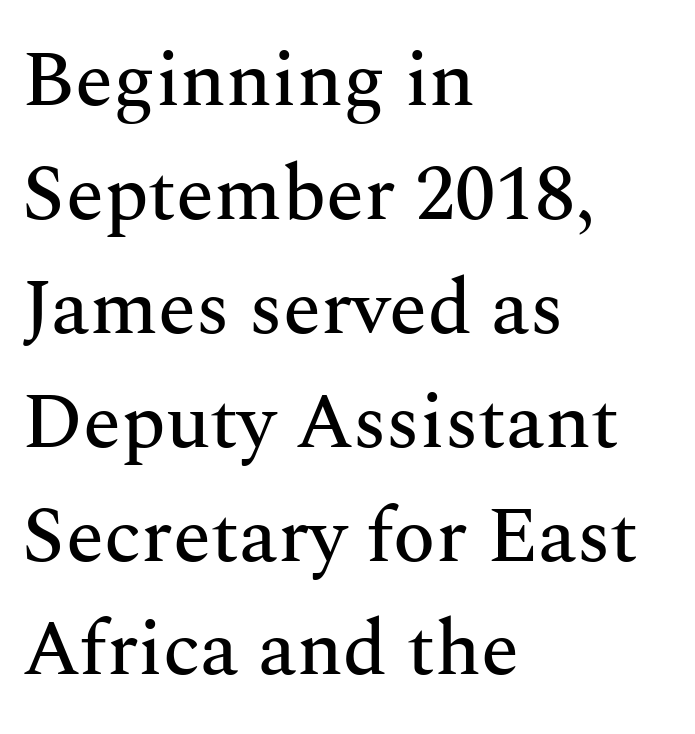
Q: Is the text italic (slanted)? A: No, it is upright.
Q: Is the typeface a serif or a sans-serif typeface? A: Serif.
Q: Is the text underlined? A: No.
Q: How is the paragraph aligned? A: Left-aligned.
Q: Is the spacing between letters normal or unusually wide? A: Normal.
Q: Is the spacing between lines tight, normal or loose? A: Normal.
Q: Width (condensed, normal, or wide)? A: Normal.
Q: Stroke contrast? A: Medium.
Q: x-height? A: Medium.
Q: Monospaced? A: No.
